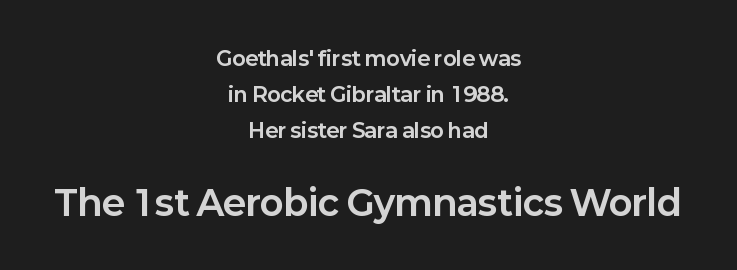
Caption: multi-line text, centered on the measure. This layout puts the modest block above and the oversized block below. Type without underlining. The horizontal fit of the characters is conventional and even. The letters advance in unequal steps, a hallmark of proportional type. Typographically, this falls in the sans-serif category.
